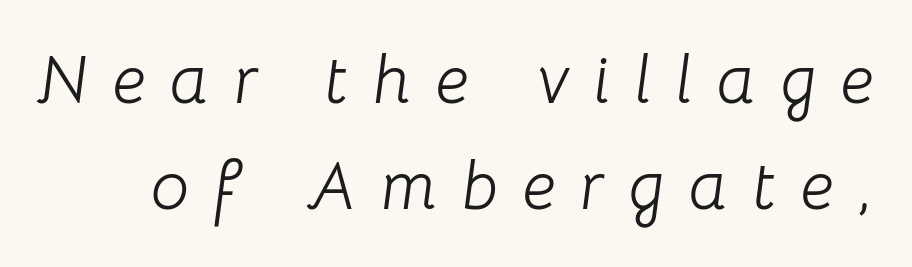
Here the glyphs are tracked loosely, breaking word shapes into spaced letters. Beneath every word, the page is bare. Heaviness? Minimal to ordinary, like unemphasized prose. An italicized treatment has been applied to the whole sample.
